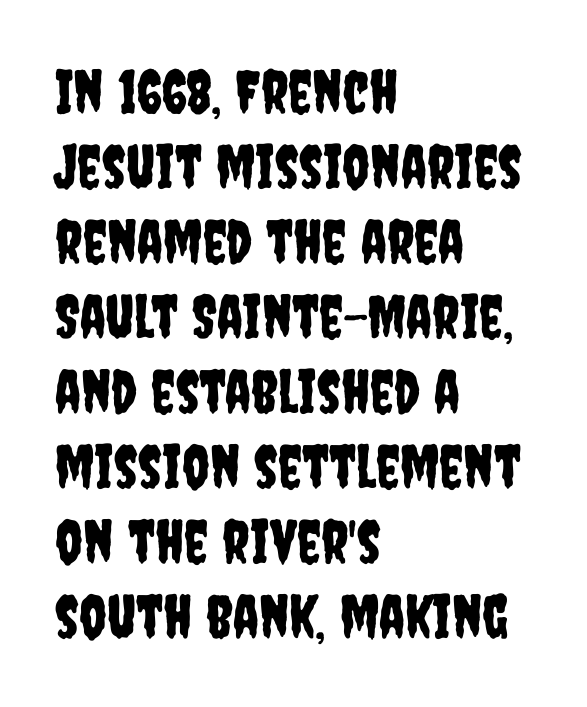
The image shows 60 px condensed sans-serif type, upright; set left-aligned, normal line spacing (1.25x), normal letter spacing, not underlined; low stroke contrast and a large x-height.
